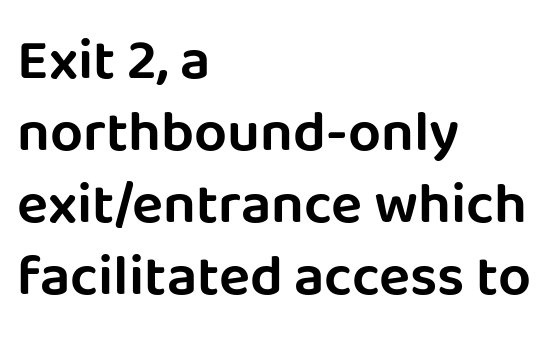
The passage shown is typeset with a sans-serif family. Spacing between characters is what you'd get straight out of the box. Where is the straight margin? On the left. Check under the words: just untouched page.
